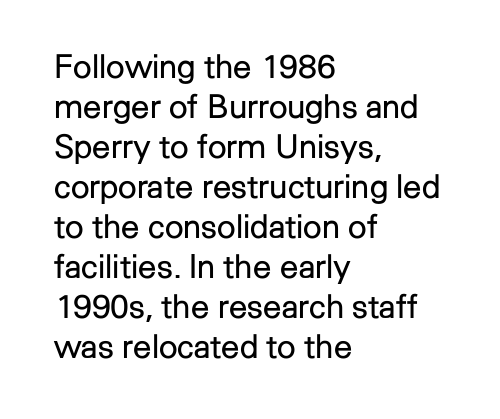
The image shows 33 px regular-weight sans-serif type, upright; set left-aligned, line spacing 1.21x, normal letter spacing, not underlined; low stroke contrast and a medium x-height.
